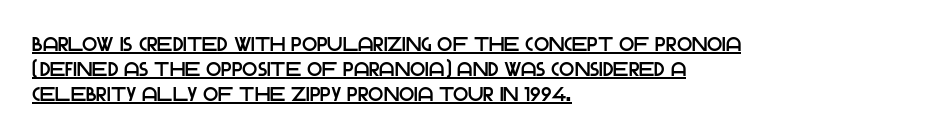
The image shows 20 px text type, upright; set left-aligned, line spacing 1.24x, normal letter spacing, underlined.
